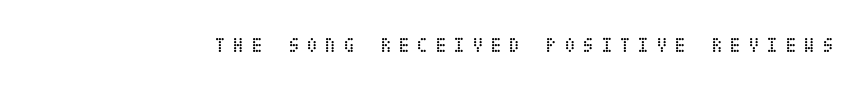
{"italic": "no", "bold": "no", "underline": "no", "letter_spacing": "wide", "letter_spacing_em": 0.33, "glyph_px": 21}
